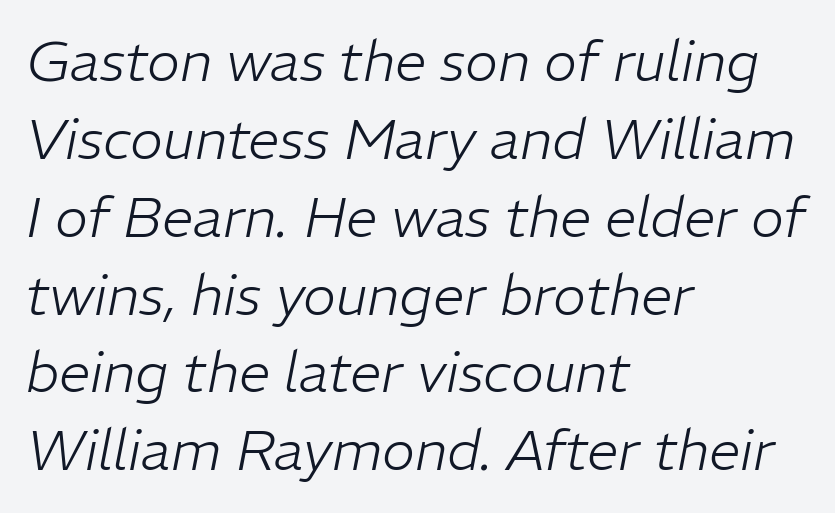
Q: Is the text bold? A: No.
Q: Is the text italic (slanted)? A: Yes, it leans right by about 11 degrees.
Q: Is the text underlined? A: No.
Q: How is the paragraph aligned? A: Left-aligned.
Q: Is the spacing between letters normal or unusually wide? A: Normal.
Q: Is the spacing between lines tight, normal or loose? A: Normal.
Q: Width (condensed, normal, or wide)? A: Normal.
Q: Stroke contrast? A: Low.
Q: x-height? A: Medium.
Q: Monospaced? A: No.
